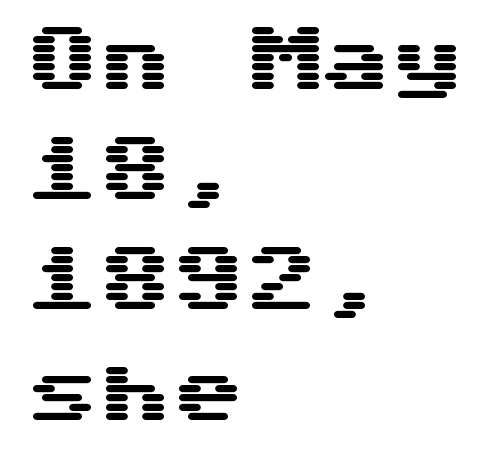
{"serif": "no", "italic": "no", "width": "wide", "stroke_contrast": "medium", "x_height": "medium", "underline": "no", "align": "left", "line_spacing": "normal", "line_spacing_ratio": 1.51, "letter_spacing": "normal", "letter_spacing_em": 0.0, "glyph_px": 73}
